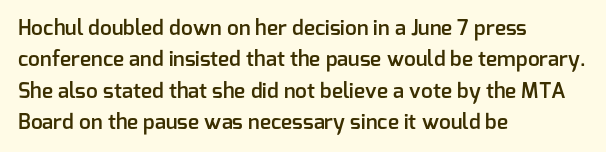
Q: Is the text bold? A: Semi-bold.
Q: Is the text italic (slanted)? A: No, it is upright.
Q: Is the text underlined? A: No.
Q: How is the paragraph aligned? A: Left-aligned.
Q: Is the spacing between letters normal or unusually wide? A: Normal.
Q: Is the spacing between lines tight, normal or loose? A: Normal.
